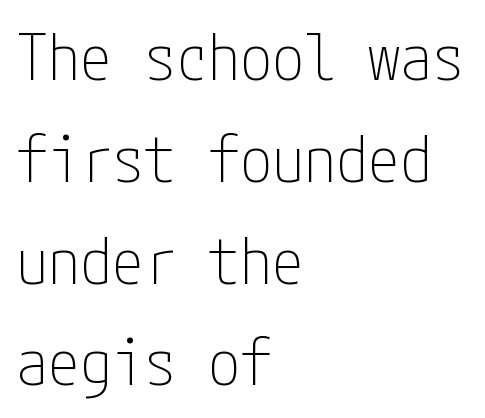
{"serif": "no", "italic": "no", "bold": "no", "weight": "thin", "width": "condensed", "stroke_contrast": "low", "x_height": "medium", "underline": "no", "align": "left", "line_spacing": "normal", "line_spacing_ratio": 1.59, "letter_spacing": "normal", "letter_spacing_em": 0.0, "glyph_px": 64}
